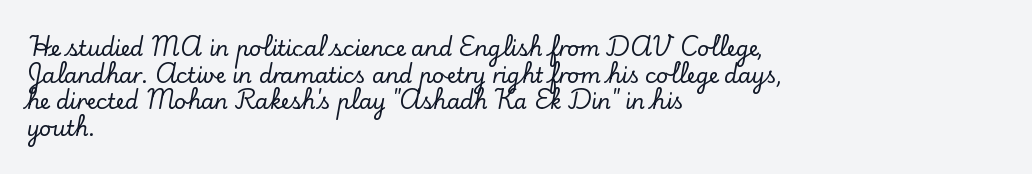
The image shows 21 px text type; set left-aligned, normal line spacing (1.27x), normal letter spacing, not underlined.
